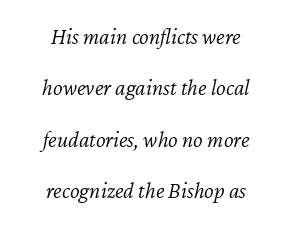
Q: Is the text bold? A: No.
Q: Is the text italic (slanted)? A: Yes, it leans right by about 12 degrees.
Q: Is the text underlined? A: No.
Q: How is the paragraph aligned? A: Centered.
Q: Is the spacing between letters normal or unusually wide? A: Normal.
Q: Is the spacing between lines tight, normal or loose? A: Loose.
